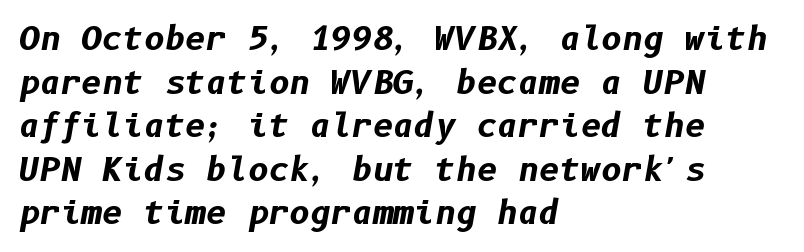
Q: Is the text bold? A: Yes.
Q: Is the text italic (slanted)? A: Yes, it leans right by about 10 degrees.
Q: Is the text underlined? A: No.
Q: How is the paragraph aligned? A: Left-aligned.
Q: Is the spacing between letters normal or unusually wide? A: Normal.
Q: Is the spacing between lines tight, normal or loose? A: Normal.
Q: Width (condensed, normal, or wide)? A: Normal.
Q: Stroke contrast? A: Low.
Q: x-height? A: Medium.
